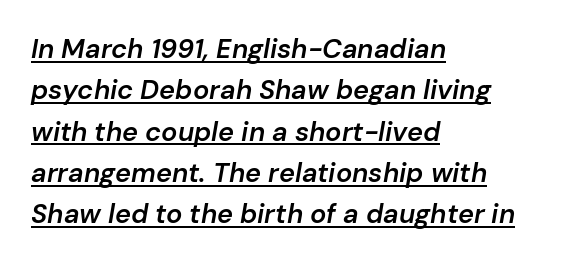
The lettering tilts uniformly, giving the passage an italic look. If you measured baseline to baseline, you'd find a middling distance. Like a heading marked for emphasis, these lines bear an underscore. Honestly, the letter spacing is just normal — you wouldn't notice it. Every row of glyphs begins at an identical x-position on the left.
